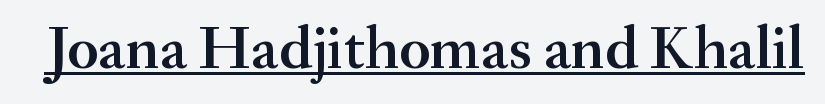
The image shows 61 px semibold serif type, upright; set normal letter spacing, underlined; medium stroke contrast and a small x-height.
